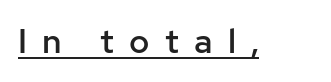
{"serif": "no", "italic": "no", "bold": "semi", "weight": "semibold", "width": "normal", "stroke_contrast": "low", "x_height": "medium", "monospaced": "no", "underline": "yes", "letter_spacing": "wide", "letter_spacing_em": 0.45, "glyph_px": 34}
